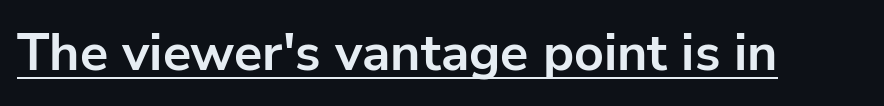
{"serif": "no", "italic": "no", "bold": "yes", "weight": "bold", "width": "normal", "stroke_contrast": "low", "x_height": "medium", "monospaced": "no", "underline": "yes", "letter_spacing": "normal", "letter_spacing_em": 0.0, "glyph_px": 52}
